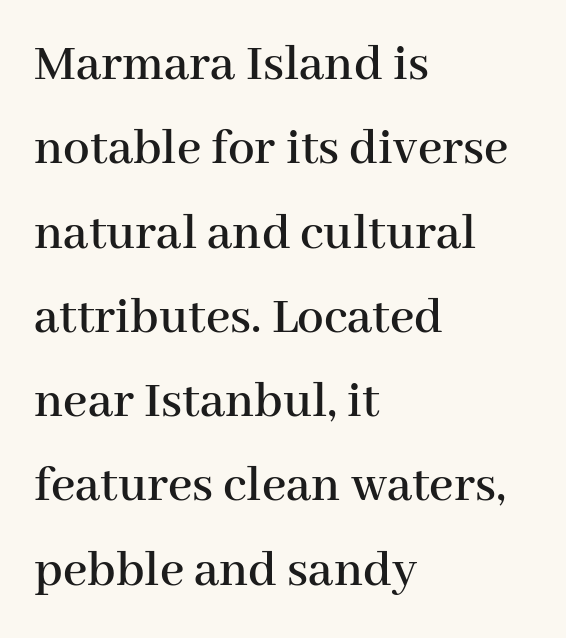
{"serif": "yes", "italic": "no", "width": "normal", "stroke_contrast": "high", "x_height": "medium", "monospaced": "no", "underline": "no", "align": "left", "line_spacing": "normal", "line_spacing_ratio": 1.59, "letter_spacing": "normal", "letter_spacing_em": 0.0, "glyph_px": 53}
